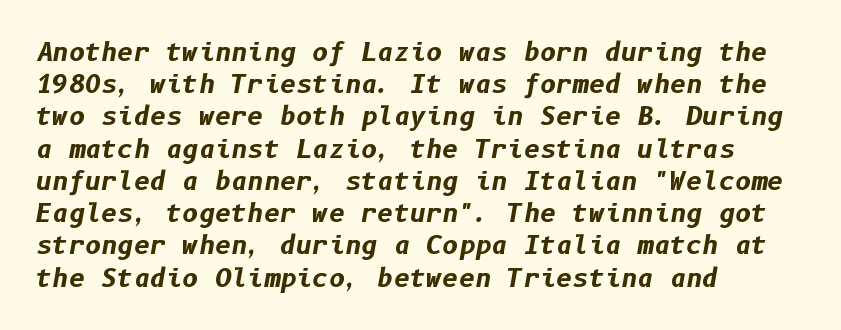
Q: Is the text bold? A: Yes.
Q: Is the text italic (slanted)? A: Yes, it leans right by about 10 degrees.
Q: Is the text underlined? A: No.
Q: How is the paragraph aligned? A: Left-aligned.
Q: Is the spacing between letters normal or unusually wide? A: Normal.
Q: Is the spacing between lines tight, normal or loose? A: Normal.
